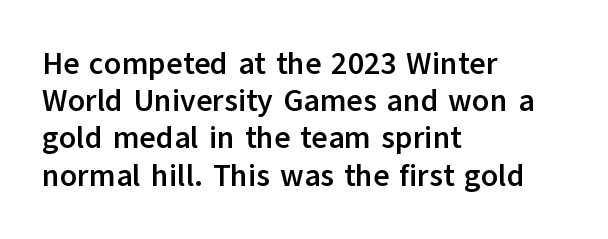
The image shows 31 px semibold sans-serif type, upright; set left-aligned, line spacing 1.2x, normal letter spacing, not underlined; low stroke contrast and a medium x-height.
